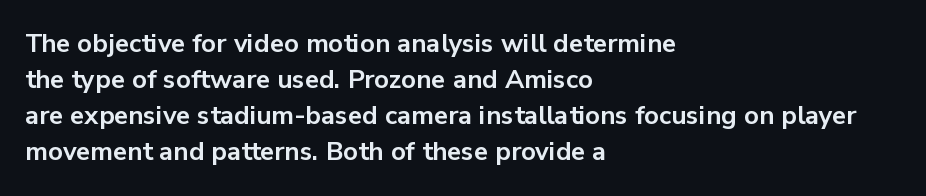
Clear beneath every line of the passage. The typography opts for an upright posture over an oblique one. Evenly set lines give the paragraph a standard silhouette. Standard letterfit; no display-style spreading of the glyphs. The compositor pushed each line to the left boundary.
